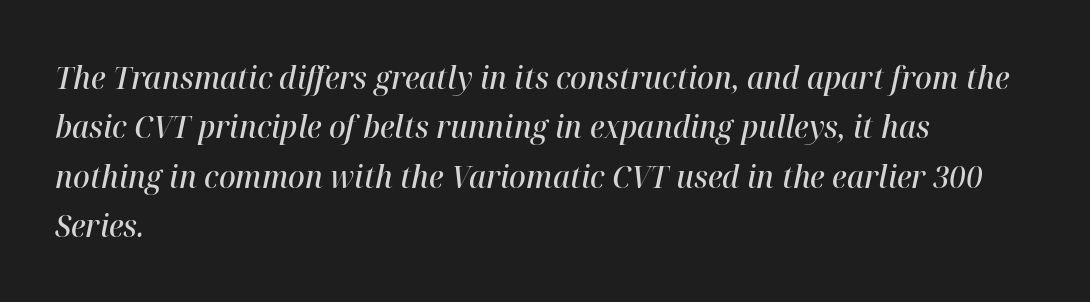
Q: Is the text bold? A: Semi-bold.
Q: Is the text italic (slanted)? A: Yes, it leans right by about 12 degrees.
Q: Is the text underlined? A: No.
Q: How is the paragraph aligned? A: Left-aligned.
Q: Is the spacing between letters normal or unusually wide? A: Normal.
Q: Is the spacing between lines tight, normal or loose? A: Normal.
Q: Width (condensed, normal, or wide)? A: Normal.
Q: Stroke contrast? A: High.
Q: x-height? A: Medium.
Q: Monospaced? A: No.
